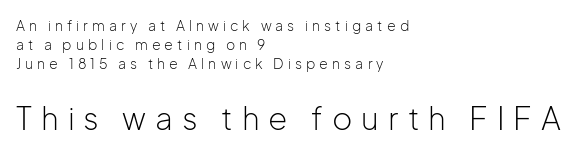
This sample has the flowing, uneven cadence of proportional lettering. The face used here appears at its bigger size in the lower chunk. Characters follow at a spacing far wider than the type designer built in. The compositor pushed each line to the left boundary. One glance says typical: line gaps are just what's usual.
